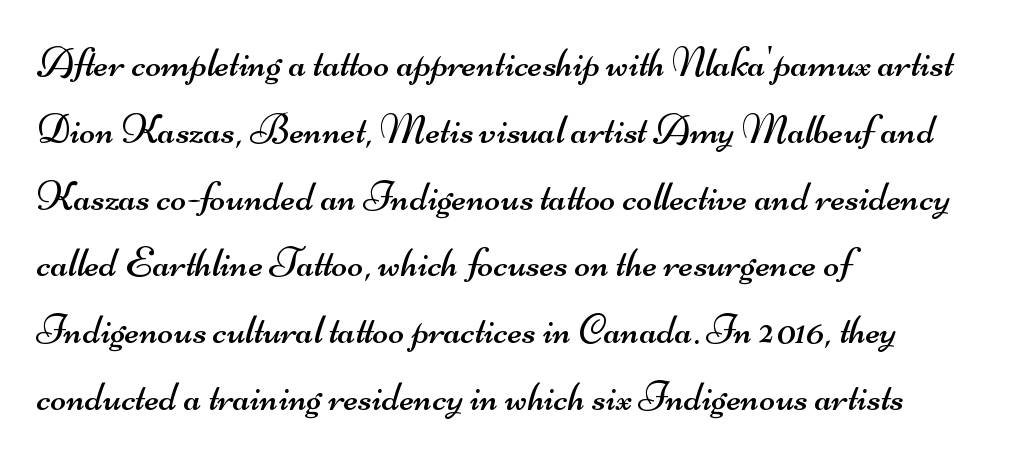
{"serif": "no", "bold": "no", "weight": "regular", "width": "wide", "stroke_contrast": "medium", "x_height": "small", "monospaced": "no", "underline": "no", "align": "left", "line_spacing": "normal", "line_spacing_ratio": 1.59, "letter_spacing": "normal", "letter_spacing_em": 0.0, "glyph_px": 42}
